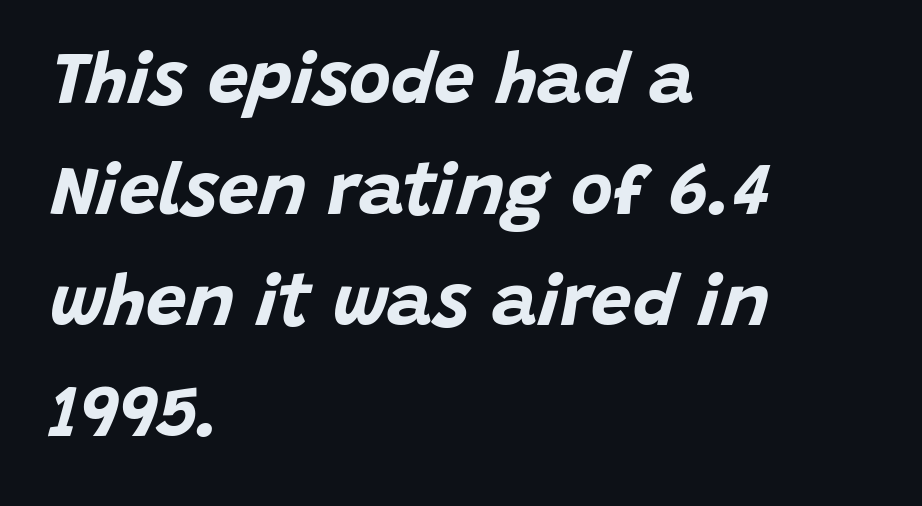
Q: Is the text bold? A: Yes.
Q: Is the text italic (slanted)? A: Yes, it leans right by about 15 degrees.
Q: Is the text underlined? A: No.
Q: How is the paragraph aligned? A: Left-aligned.
Q: Is the spacing between letters normal or unusually wide? A: Normal.
Q: Is the spacing between lines tight, normal or loose? A: Normal.
Q: Width (condensed, normal, or wide)? A: Normal.
Q: Stroke contrast? A: Low.
Q: x-height? A: Large.
Q: Monospaced? A: No.
